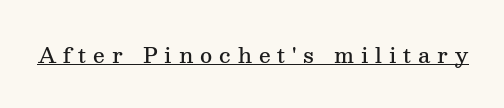
{"italic": "no", "bold": "semi", "underline": "yes", "letter_spacing": "wide", "letter_spacing_em": 0.33, "glyph_px": 21}
